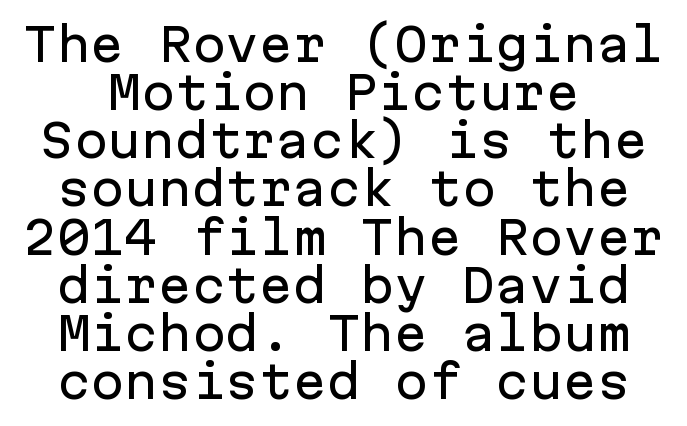
Are there feet on the stems? There aren't — it's a sans. Letter spacing: default. The glyphs are unaccompanied by any horizontal stroke below them. Spacing verdict: monospaced, one width for all characters. This sample trades vertical openness for compactness between lines.
